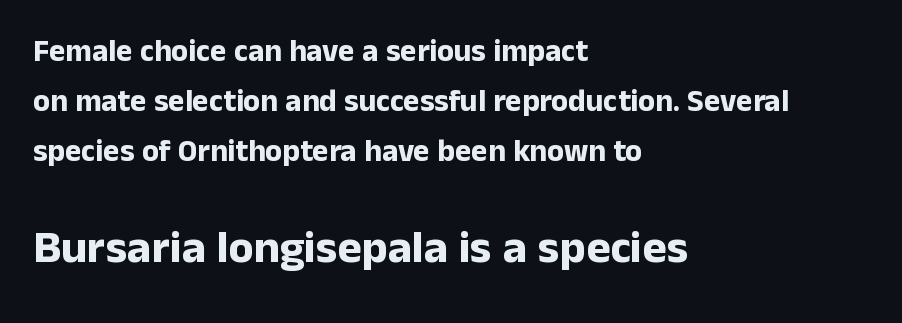
Q: Is the text bold? A: Yes.
Q: Is the text italic (slanted)? A: No, it is upright.
Q: Is the typeface a serif or a sans-serif typeface? A: Sans-serif.
Q: Is the text underlined? A: No.
Q: How is the paragraph aligned? A: Left-aligned.
Q: Is the spacing between letters normal or unusually wide? A: Normal.
Q: Is the spacing between lines tight, normal or loose? A: Normal.
Q: Which block of text is set in a larger size, the first (top) or the second (bottom)? A: The second (bottom) one.
Q: Width (condensed, normal, or wide)? A: Normal.
Q: Stroke contrast? A: Low.
Q: x-height? A: Medium.
Q: Monospaced? A: No.
